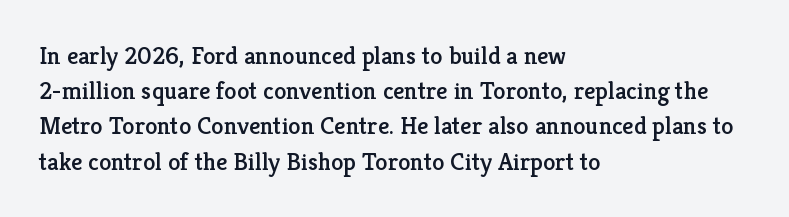
The image shows 25 px text type, upright; set left-aligned, normal line spacing (1.41x), normal letter spacing, not underlined.
